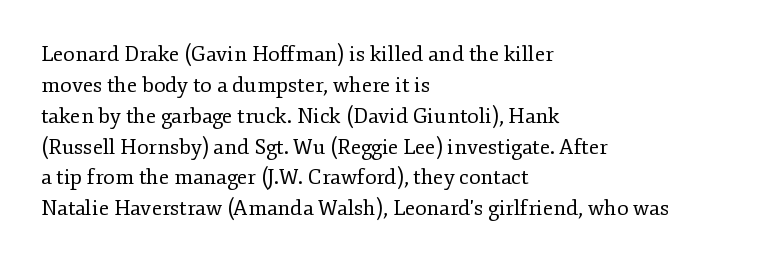
Q: Is the text bold? A: No.
Q: Is the text italic (slanted)? A: No, it is upright.
Q: Is the text underlined? A: No.
Q: How is the paragraph aligned? A: Left-aligned.
Q: Is the spacing between letters normal or unusually wide? A: Normal.
Q: Is the spacing between lines tight, normal or loose? A: Normal.
